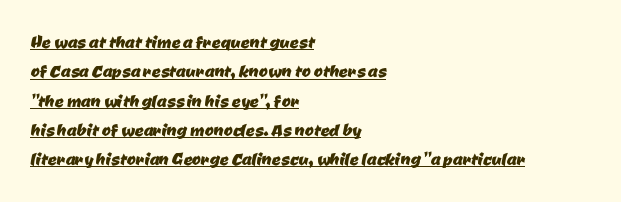
{"underline": "yes", "align": "left", "line_spacing": "normal", "line_spacing_ratio": 1.33, "letter_spacing": "normal", "letter_spacing_em": 0.0, "glyph_px": 22}
